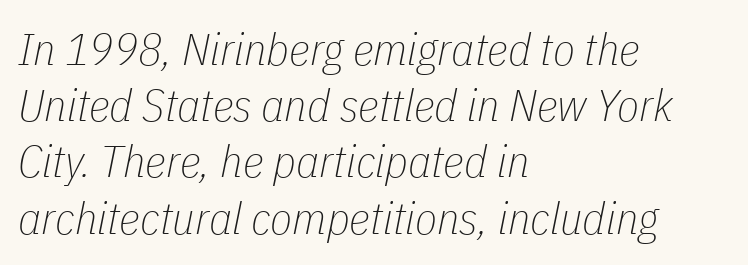
{"italic": "yes", "lean": "right", "slant_degrees": 11, "bold": "no", "weight": "thin", "width": "condensed", "stroke_contrast": "low", "x_height": "medium", "monospaced": "no", "underline": "no", "align": "left", "line_spacing": "normal", "line_spacing_ratio": 1.25, "letter_spacing": "normal", "letter_spacing_em": 0.0, "glyph_px": 45}
